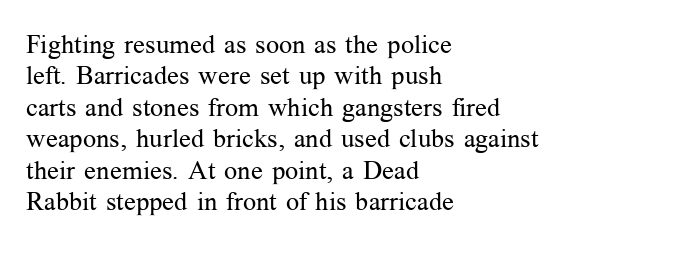
What stands out about the letter spacing? Nothing — it is the standard amount. The rendering anchors every line to the left-hand side. A light-to-regular cut is what we see here. Ordinary non-slanted type is in use.
